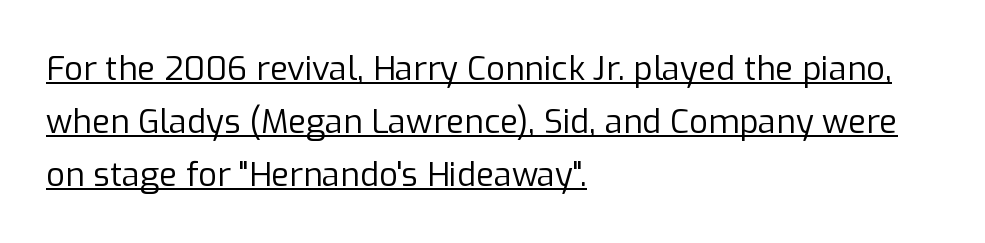
The image shows 33 px regular-weight sans-serif type, upright; set left-aligned, normal line spacing (1.6x), normal letter spacing, underlined; low stroke contrast and a medium x-height.
